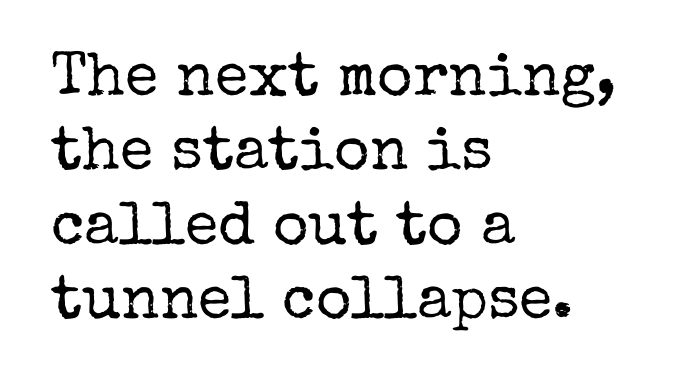
{"serif": "yes", "italic": "no", "bold": "no", "weight": "regular", "width": "normal", "stroke_contrast": "low", "x_height": "medium", "monospaced": "no", "underline": "no", "align": "left", "line_spacing_ratio": 1.22, "letter_spacing": "normal", "letter_spacing_em": 0.0, "glyph_px": 61}
